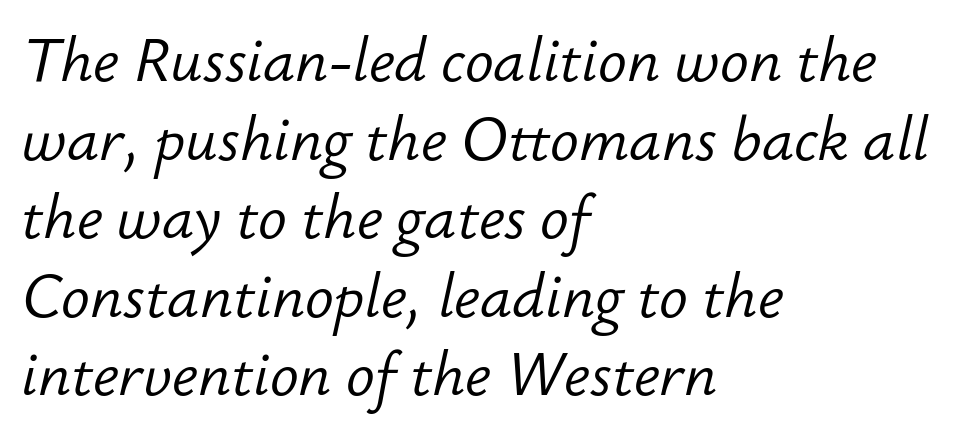
Q: Is the text bold? A: No.
Q: Is the text italic (slanted)? A: Yes, it leans right by about 12 degrees.
Q: Is the text underlined? A: No.
Q: How is the paragraph aligned? A: Left-aligned.
Q: Is the spacing between letters normal or unusually wide? A: Normal.
Q: Is the spacing between lines tight, normal or loose? A: Normal.
Q: Width (condensed, normal, or wide)? A: Normal.
Q: Stroke contrast? A: Low.
Q: x-height? A: Small.
Q: Monospaced? A: No.
